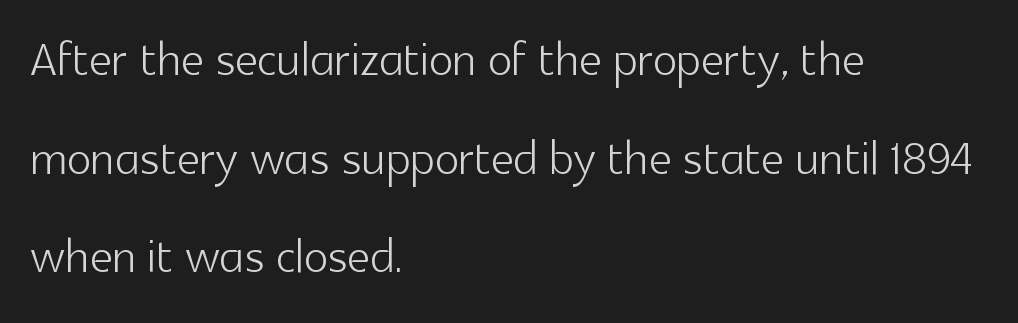
Q: Is the text bold? A: No.
Q: Is the text italic (slanted)? A: No, it is upright.
Q: Is the typeface a serif or a sans-serif typeface? A: Sans-serif.
Q: Is the text underlined? A: No.
Q: How is the paragraph aligned? A: Left-aligned.
Q: Is the spacing between letters normal or unusually wide? A: Normal.
Q: Is the spacing between lines tight, normal or loose? A: Normal.
Q: Width (condensed, normal, or wide)? A: Normal.
Q: x-height? A: Medium.
Q: Monospaced? A: No.
